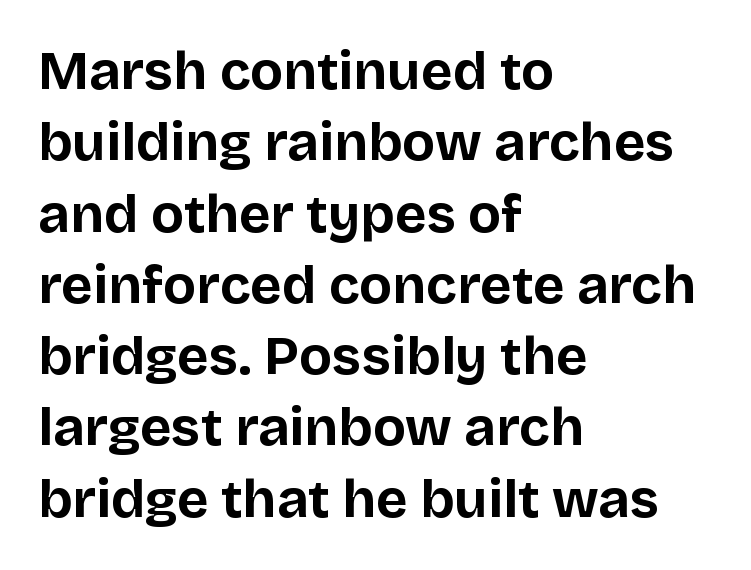
Do the letters lean? They stand straight. Looks like regular typesetting: each glyph gets only the width it needs. Look at the bottom of the vertical strokes: they stop flat, with no serifs. Descenders hang freely into open space. Thick stems and heavy bowls — unmistakably bold.
